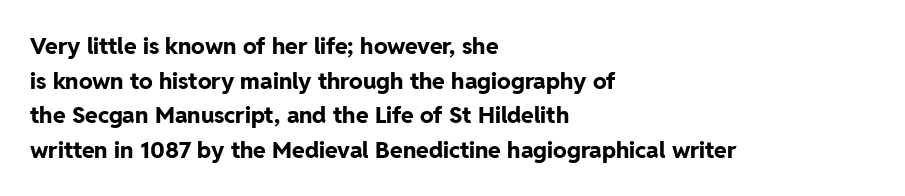
{"italic": "no", "bold": "yes", "underline": "no", "align": "left", "line_spacing": "normal", "line_spacing_ratio": 1.51, "letter_spacing": "normal", "letter_spacing_em": 0.0, "glyph_px": 23}
